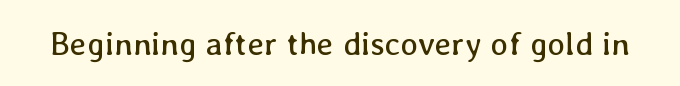
Observe the ordinary spacing: letters are neighbours, not strangers. The rendering uses natural spacing where letterforms have individual widths. The space beneath each line is pristine and unruled. When letters stand straight like this, we call the style roman or upright. The typeface has the unassuming heft of standard copy or less.
